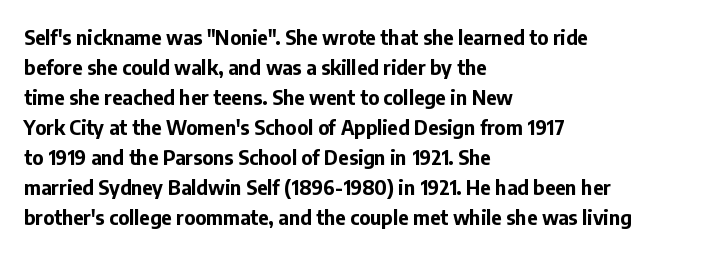
Q: Is the text bold? A: Yes.
Q: Is the text italic (slanted)? A: No, it is upright.
Q: Is the text underlined? A: No.
Q: How is the paragraph aligned? A: Left-aligned.
Q: Is the spacing between letters normal or unusually wide? A: Normal.
Q: Is the spacing between lines tight, normal or loose? A: Normal.
